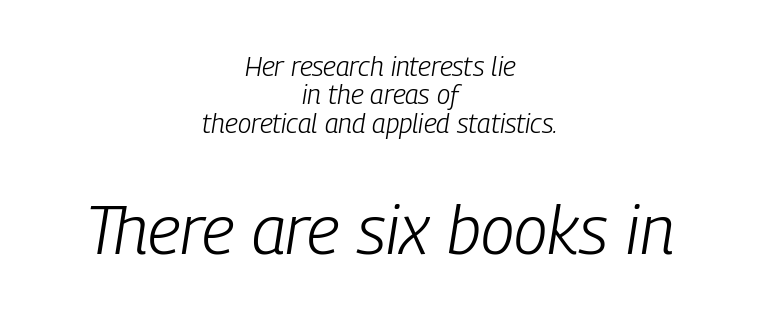
Words appear dense and cohesive because spacing is normal. Proportional: the letters do not fall into vertical columns. Unmarked baselines from the first word to the last. Visually, the bottom section dominates because its glyphs are scaled up. The font is comparable to plain body text, perhaps lighter. Emphasis-style slanted type is in use.
